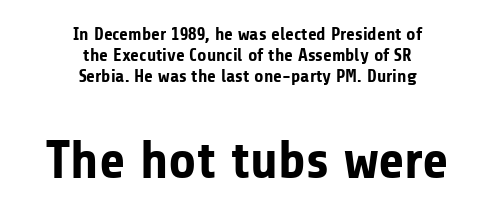
{"serif": "no", "italic": "no", "bold": "yes", "weight": "bold", "width": "normal", "stroke_contrast": "low", "x_height": "medium", "monospaced": "no", "underline": "no", "align": "center", "line_spacing_ratio": 1.16, "letter_spacing": "normal", "letter_spacing_em": 0.0, "larger_block": "second", "size_ratio": 3.0, "glyph_px": 54}
